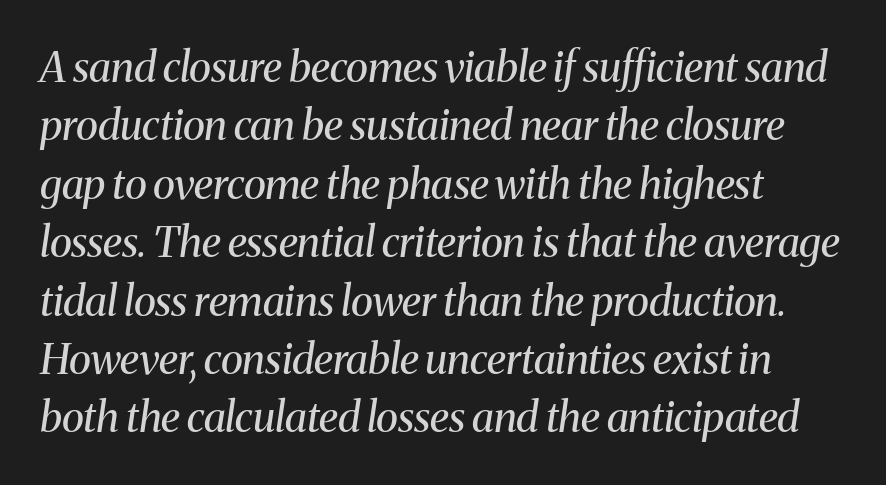
The image shows 42 px regular-weight serif type, italic (leaning right); set left-aligned, normal line spacing (1.39x), normal letter spacing, not underlined; medium stroke contrast and a medium x-height.
